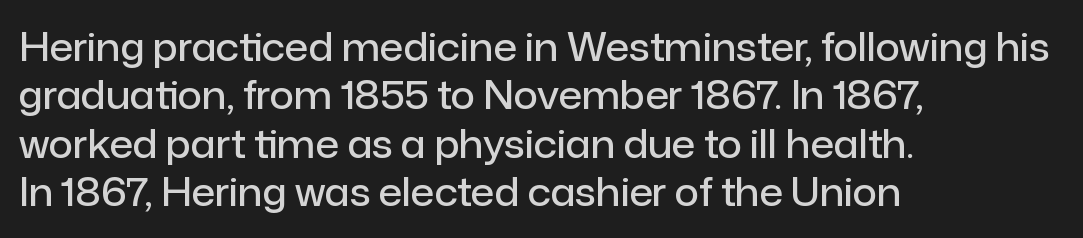
Honestly, the letter spacing is just normal — you wouldn't notice it. Horizontal bands of white between lines are of average thickness. Where is the straight margin? On the left. The passage shown is semibold, sitting just below true bold. Rendered with straight, roman letterforms. Each letter keeps its own natural width here, so spacing adapts to shape.
